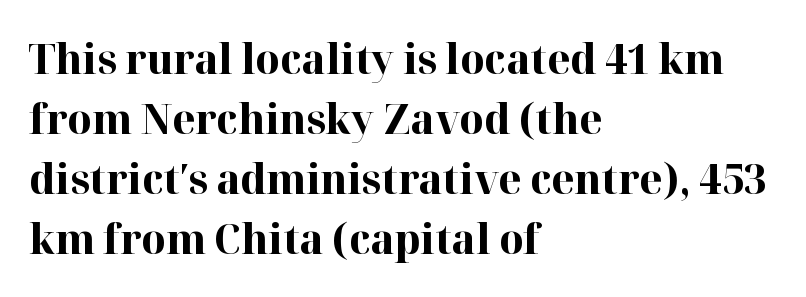
Line beginnings align vertically; line endings do not. Proportional: the letters do not fall into vertical columns. Font category for this specimen: serif. Decoration check: the copy has no underline. Style check: upright. How are the letters spaced? Ordinarily, with no added tracking.
